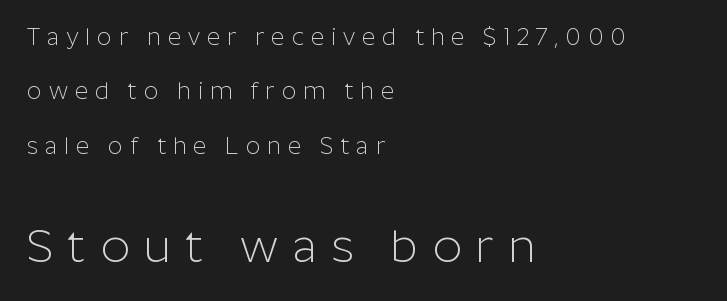
Looks like regular typesetting: each glyph gets only the width it needs. Unmarked baselines from the first word to the last. Visually the block forms a straight wall on the left and a jagged coastline on the right. Caption: expanded tracking, letters set apart.
